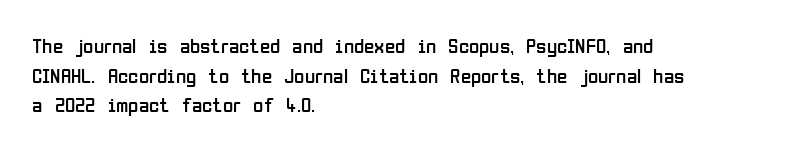
Q: Is the text bold? A: No.
Q: Is the text italic (slanted)? A: No, it is upright.
Q: Is the text underlined? A: No.
Q: How is the paragraph aligned? A: Left-aligned.
Q: Is the spacing between letters normal or unusually wide? A: Normal.
Q: Is the spacing between lines tight, normal or loose? A: Normal.
